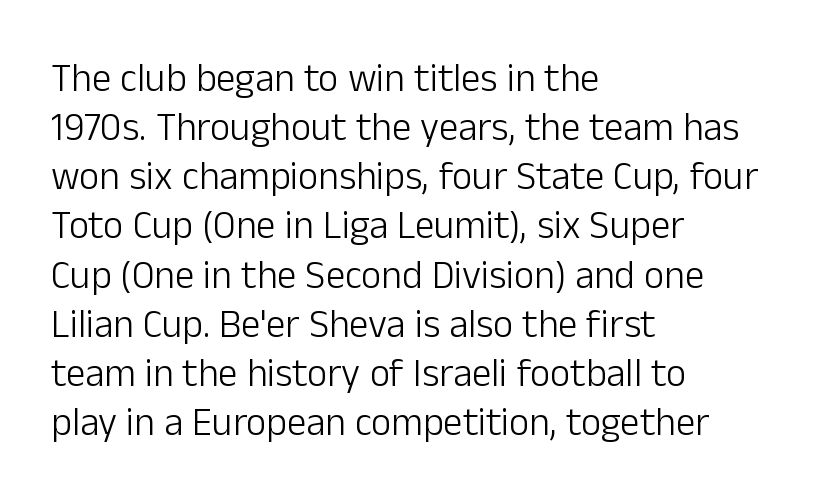
The image shows 39 px light sans-serif type, upright; set left-aligned, normal line spacing (1.26x), normal letter spacing, not underlined; low stroke contrast and a medium x-height.
